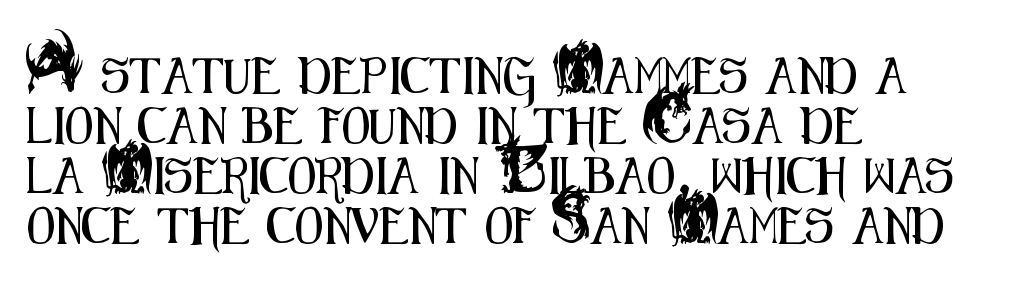
The letters sit at their default tracking, neither squeezed nor spread. Honestly, there is no underline to notice here at all. Style check: upright. Note: no serifs on the glyphs. Leading: standard. Proportional: the letters do not fall into vertical columns.
